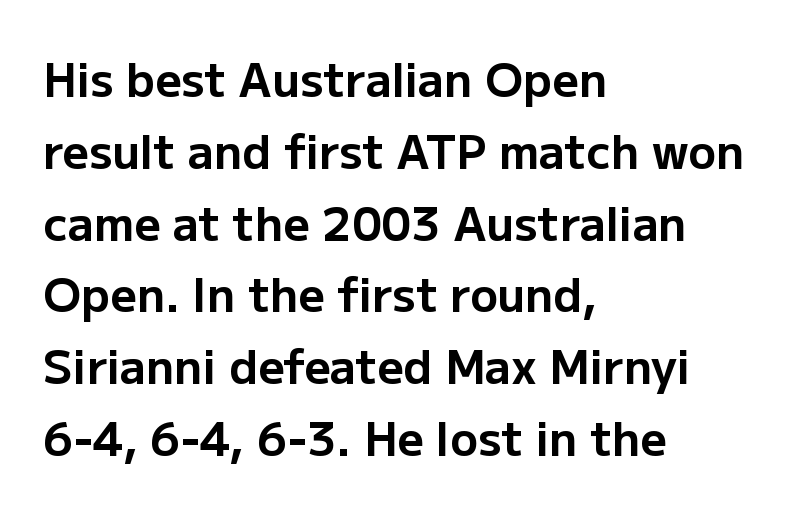
{"serif": "no", "italic": "no", "bold": "yes", "weight": "bold", "width": "normal", "stroke_contrast": "low", "x_height": "medium", "monospaced": "no", "underline": "no", "align": "left", "line_spacing": "normal", "line_spacing_ratio": 1.56, "letter_spacing": "normal", "letter_spacing_em": 0.0, "glyph_px": 46}
